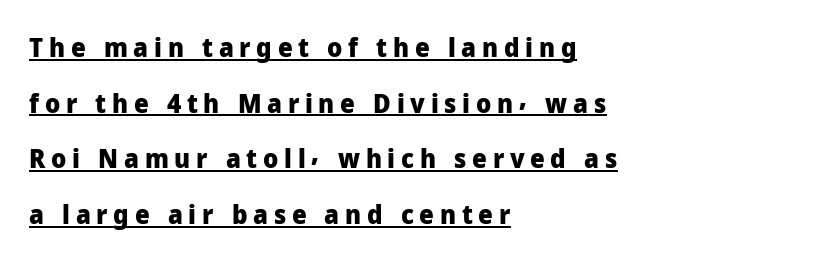
Q: Is the text bold? A: Yes.
Q: Is the text italic (slanted)? A: No, it is upright.
Q: Is the text underlined? A: Yes.
Q: How is the paragraph aligned? A: Left-aligned.
Q: Is the spacing between letters normal or unusually wide? A: Unusually wide.
Q: Is the spacing between lines tight, normal or loose? A: Loose.
